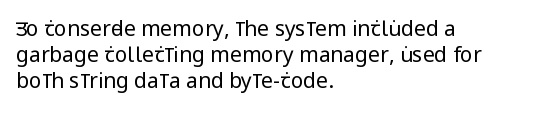
Q: Is the text bold? A: No.
Q: Is the text italic (slanted)? A: No, it is upright.
Q: Is the text underlined? A: No.
Q: How is the paragraph aligned? A: Left-aligned.
Q: Is the spacing between letters normal or unusually wide? A: Normal.
Q: Is the spacing between lines tight, normal or loose? A: Normal.
